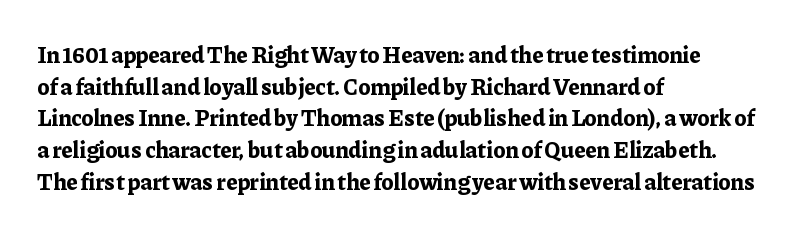
The image shows 23 px bold type, upright; set left-aligned, normal line spacing (1.38x), normal letter spacing, not underlined.
